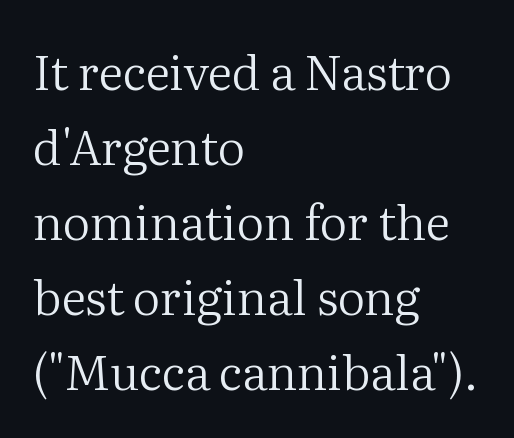
Q: Is the text bold? A: No.
Q: Is the text italic (slanted)? A: No, it is upright.
Q: Is the typeface a serif or a sans-serif typeface? A: Serif.
Q: Is the text underlined? A: No.
Q: How is the paragraph aligned? A: Left-aligned.
Q: Is the spacing between letters normal or unusually wide? A: Normal.
Q: Is the spacing between lines tight, normal or loose? A: Normal.
Q: Width (condensed, normal, or wide)? A: Normal.
Q: Stroke contrast? A: Medium.
Q: x-height? A: Medium.
Q: Monospaced? A: No.
